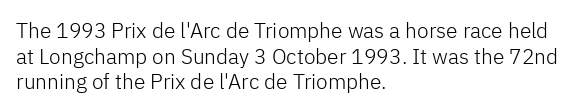
{"italic": "no", "bold": "no", "underline": "no", "align": "left", "line_spacing_ratio": 1.22, "letter_spacing": "normal", "letter_spacing_em": 0.0, "glyph_px": 21}
